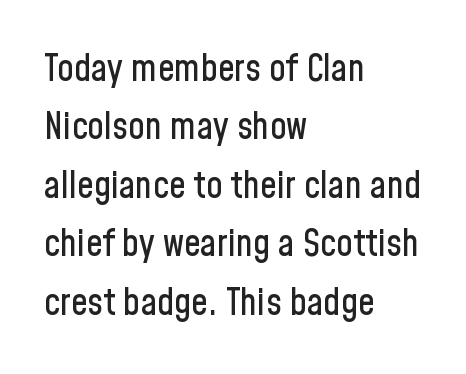
The image shows 37 px condensed sans-serif type, upright; set left-aligned, normal line spacing (1.58x), normal letter spacing, not underlined; low stroke contrast and a medium x-height.
